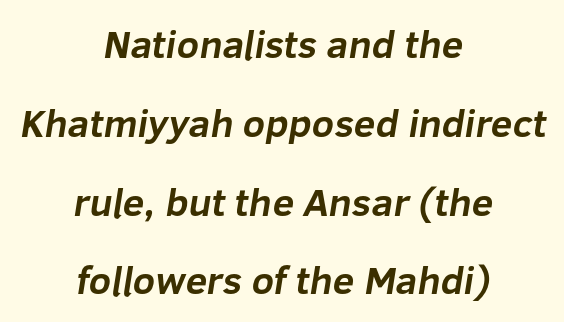
The image shows 39 px bold sans-serif type; set centered, loose line spacing (2.02x), normal letter spacing, not underlined; low stroke contrast and a medium x-height.
